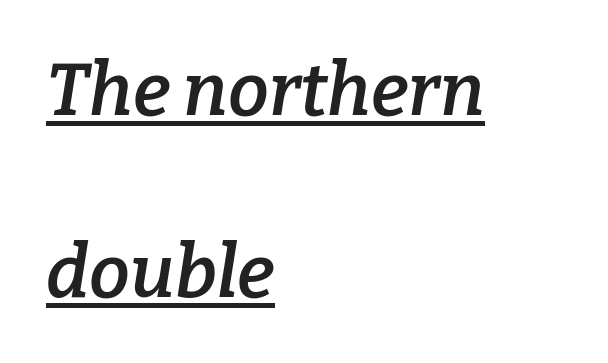
The image shows 73 px semibold serif type, italic (leaning right); set left-aligned, loose line spacing (2.49x), normal letter spacing, underlined; low stroke contrast and a medium x-height.
